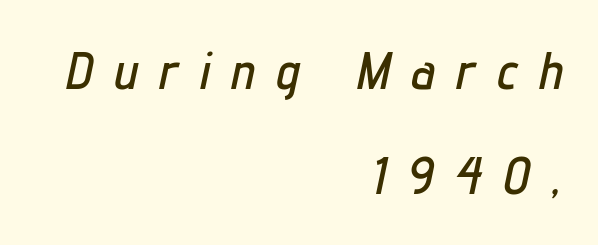
Underline: absent. There is plenty of visible air inserted between adjacent glyphs. Proportional: the letters do not fall into vertical columns. When letters slant like this, we call the style italic.
